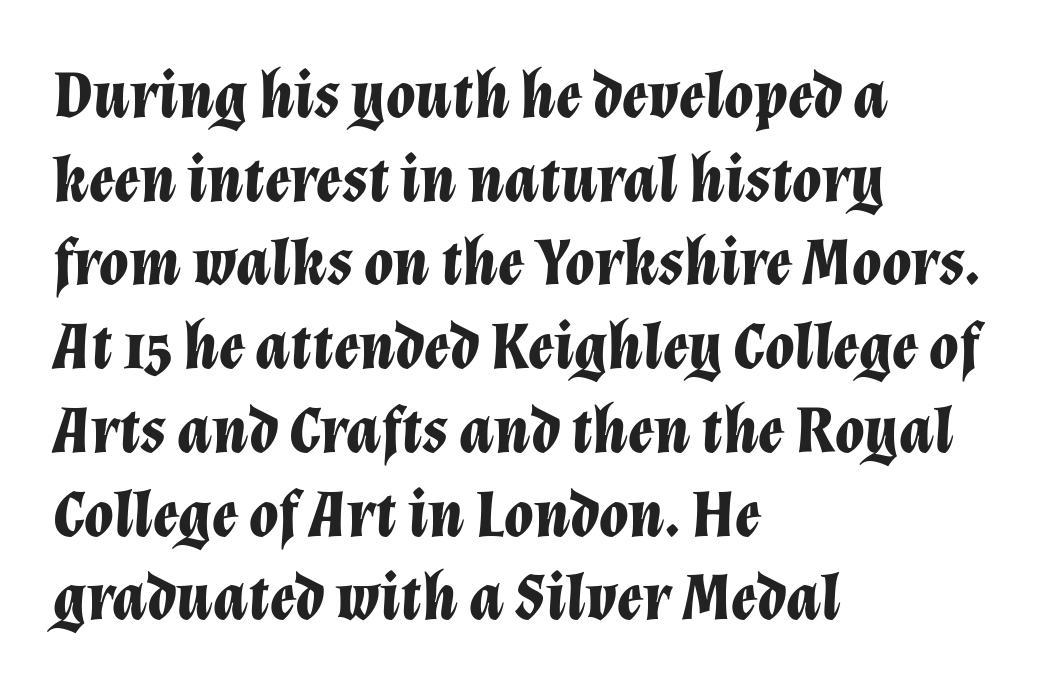
Each glyph is drawn with heavy, bold strokes. Each word holds together tightly as a unit, with standard inter-letter gaps. All the whitespace from short lines collects on the right. Underline: absent. Italic? Definitely — the glyphs are oblique.
